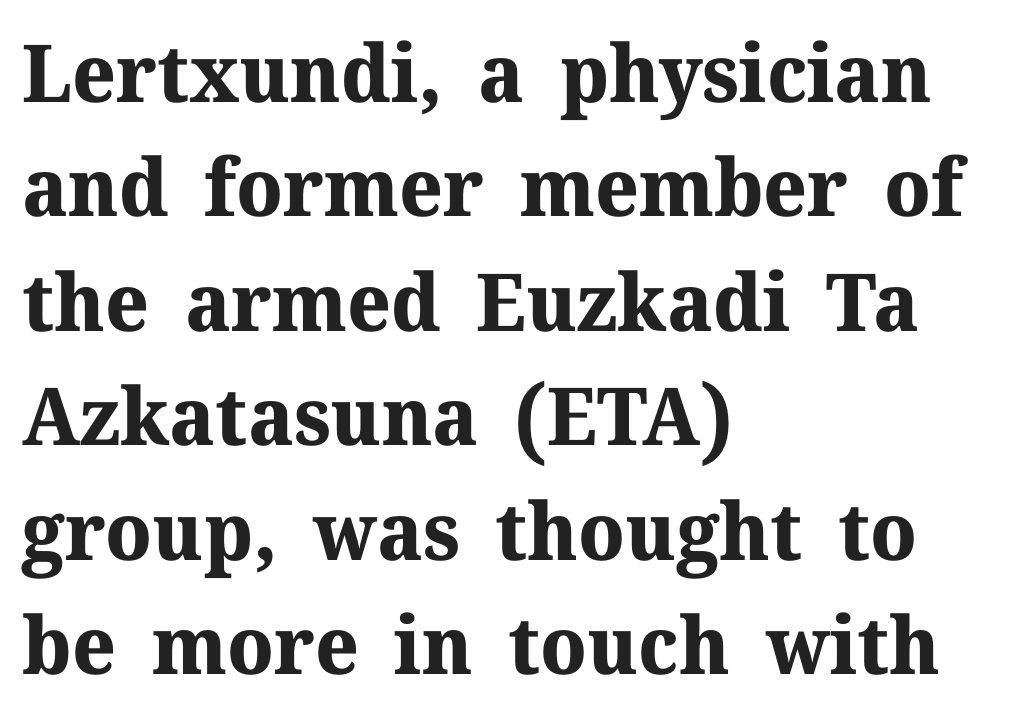
Q: Is the text bold? A: Yes.
Q: Is the text italic (slanted)? A: No, it is upright.
Q: Is the typeface a serif or a sans-serif typeface? A: Serif.
Q: Is the text underlined? A: No.
Q: How is the paragraph aligned? A: Left-aligned.
Q: Is the spacing between letters normal or unusually wide? A: Normal.
Q: Is the spacing between lines tight, normal or loose? A: Normal.
Q: Width (condensed, normal, or wide)? A: Normal.
Q: Stroke contrast? A: Medium.
Q: x-height? A: Medium.
Q: Monospaced? A: No.
